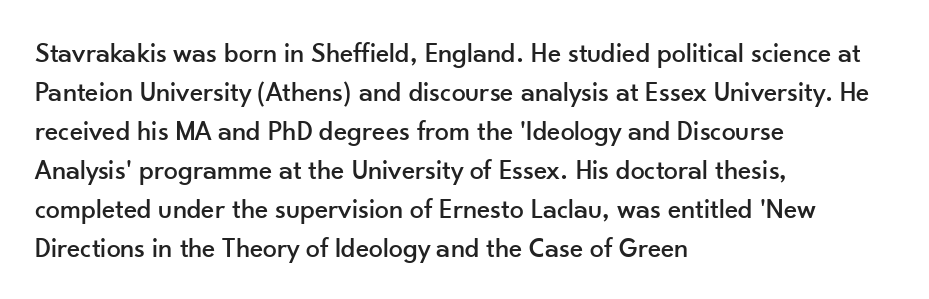
Q: Is the text italic (slanted)? A: No, it is upright.
Q: Is the typeface a serif or a sans-serif typeface? A: Sans-serif.
Q: Is the text underlined? A: No.
Q: How is the paragraph aligned? A: Left-aligned.
Q: Is the spacing between letters normal or unusually wide? A: Normal.
Q: Is the spacing between lines tight, normal or loose? A: Normal.
Q: Width (condensed, normal, or wide)? A: Normal.
Q: Stroke contrast? A: Low.
Q: x-height? A: Small.
Q: Monospaced? A: No.
